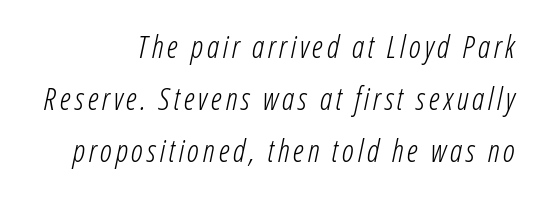
Heaviness? Minimal to ordinary, like unemphasized prose. The strip under each line holds only bare page. The paragraph shown leans on its right margin. The face used here is proportionally spaced, like ordinary book or web type.
